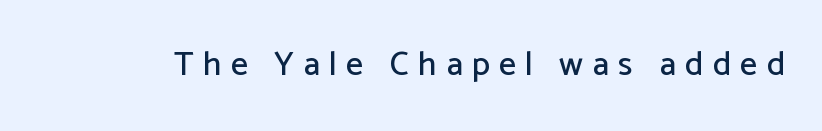
Q: Is the text italic (slanted)? A: No, it is upright.
Q: Is the typeface a serif or a sans-serif typeface? A: Sans-serif.
Q: Is the text underlined? A: No.
Q: Is the spacing between letters normal or unusually wide? A: Unusually wide.
Q: Width (condensed, normal, or wide)? A: Normal.
Q: Stroke contrast? A: Low.
Q: x-height? A: Medium.
Q: Monospaced? A: No.
